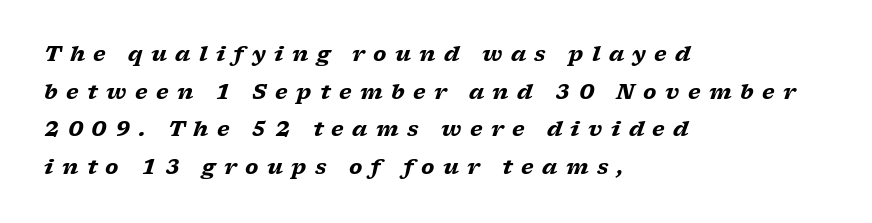
Q: Is the text bold? A: Yes.
Q: Is the text italic (slanted)? A: Yes, it leans right by about 17 degrees.
Q: Is the text underlined? A: No.
Q: How is the paragraph aligned? A: Left-aligned.
Q: Is the spacing between letters normal or unusually wide? A: Unusually wide.
